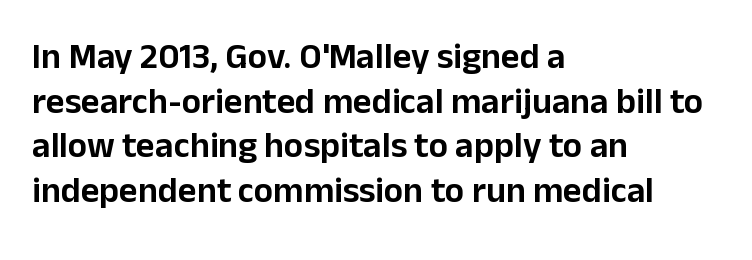
{"serif": "no", "italic": "no", "width": "normal", "stroke_contrast": "low", "x_height": "medium", "monospaced": "no", "underline": "no", "align": "left", "line_spacing_ratio": 1.24, "letter_spacing": "normal", "letter_spacing_em": 0.0, "glyph_px": 36}
